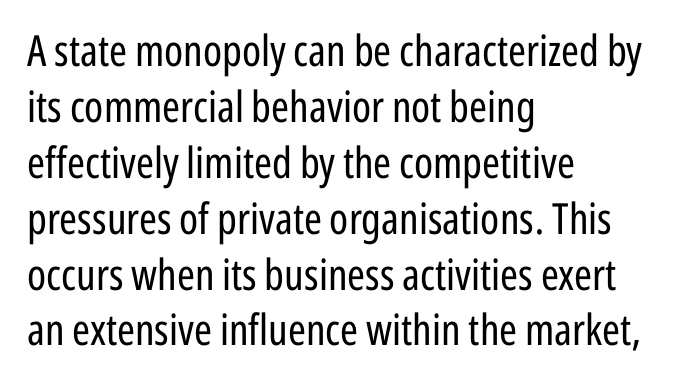
Weight class: somewhere from thin through regular. The type sits square on the baseline with zero lean. One glance says typical: line gaps are just what's usual. Look at the tracking — it's just the regular setting, nothing added. The text was rendered using a sans face with plain stroke endings. Honestly, there is no underline to notice here at all.
